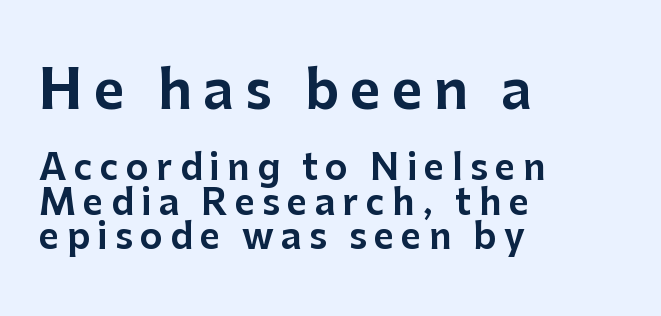
Q: Is the text italic (slanted)? A: No, it is upright.
Q: Is the typeface a serif or a sans-serif typeface? A: Sans-serif.
Q: Is the text underlined? A: No.
Q: How is the paragraph aligned? A: Left-aligned.
Q: Is the spacing between letters normal or unusually wide? A: Unusually wide.
Q: Is the spacing between lines tight, normal or loose? A: Tight.
Q: Which block of text is set in a larger size, the first (top) or the second (bottom)? A: The first (top) one.
Q: Width (condensed, normal, or wide)? A: Normal.
Q: Stroke contrast? A: Low.
Q: x-height? A: Medium.
Q: Monospaced? A: No.
